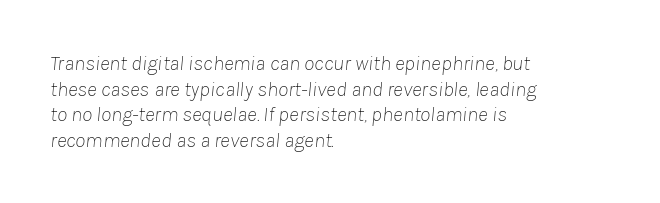
The image shows 21 px text type, italic (leaning right); set left-aligned, line spacing 1.22x, normal letter spacing, not underlined.
